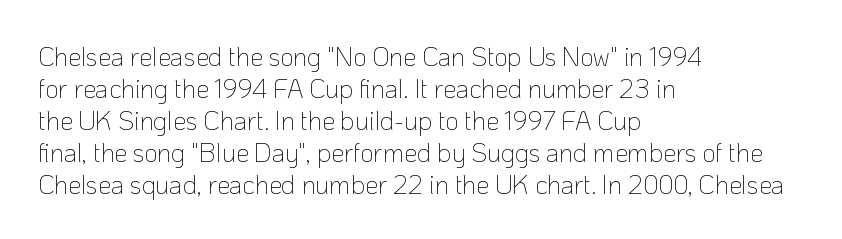
The passage shown is not underscored anywhere. Words appear dense and cohesive because spacing is normal. Alignment: flush left. Unlike italic type, these characters show no tilt at all.
